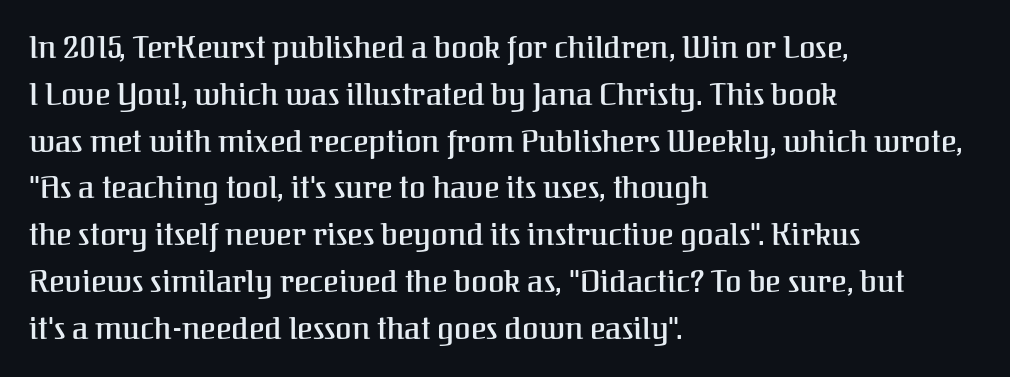
Ordinary non-slanted type is in use. Successive baselines arrive at the customary interval. Proportional: the letters do not fall into vertical columns. Caption: multi-line text, flush left, ragged right. Serifs: yes, visible at the terminals of the letterforms. The foot of each line stays bare and open.
